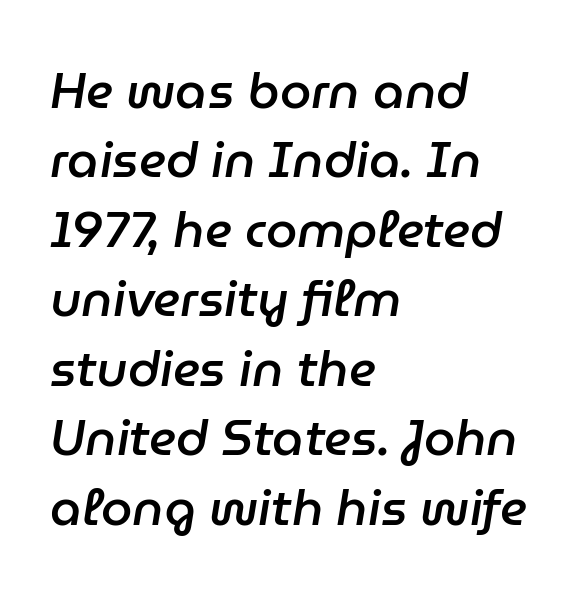
The image shows 50 px semibold type, italic (leaning right); set left-aligned, normal line spacing (1.39x), normal letter spacing, not underlined; low stroke contrast and a medium x-height.
